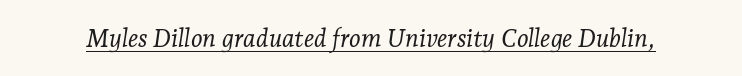
The image shows 25 px text type, italic (leaning right); set normal letter spacing, underlined.
